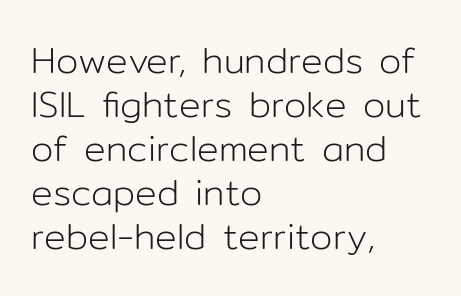
Alignment: flush left. Are there feet on the stems? There aren't — it's a sans. Nope, not italic — everything's standing straight. Heaviness? Minimal to ordinary, like unemphasized prose. Here the designer chose a conventional face with non-uniform glyph widths.
